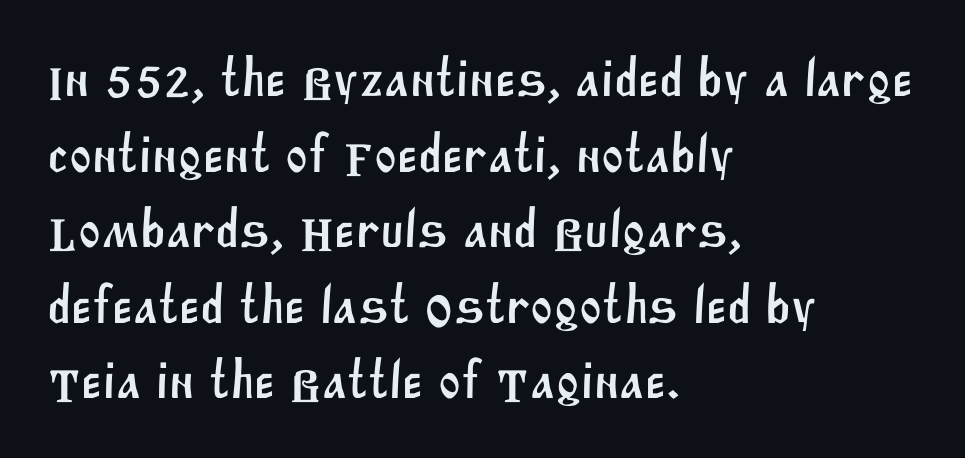
The image shows 54 px sans-serif type; set left-aligned, normal line spacing (1.4x), normal letter spacing, not underlined; medium stroke contrast and a large x-height.
